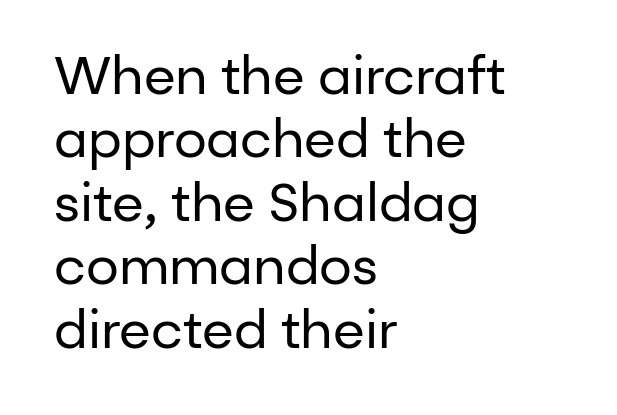
The image shows 52 px regular-weight sans-serif type, upright; set left-aligned, line spacing 1.22x, normal letter spacing, not underlined; low stroke contrast and a medium x-height.
